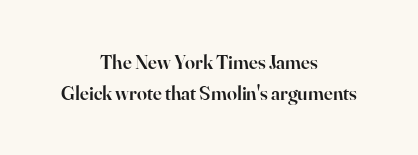
{"italic": "no", "bold": "semi", "underline": "no", "align": "center", "line_spacing": "normal", "line_spacing_ratio": 1.53, "letter_spacing": "normal", "letter_spacing_em": 0.0, "glyph_px": 20}
